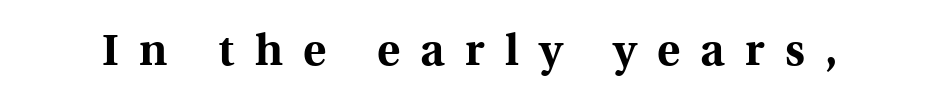
Q: Is the text bold? A: Yes.
Q: Is the text italic (slanted)? A: No, it is upright.
Q: Is the typeface a serif or a sans-serif typeface? A: Serif.
Q: Is the text underlined? A: No.
Q: Is the spacing between letters normal or unusually wide? A: Unusually wide.
Q: Width (condensed, normal, or wide)? A: Normal.
Q: x-height? A: Medium.
Q: Monospaced? A: No.
